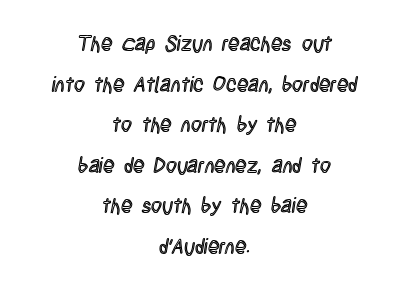
Q: Is the text italic (slanted)? A: Yes.
Q: Is the text underlined? A: No.
Q: How is the paragraph aligned? A: Centered.
Q: Is the spacing between letters normal or unusually wide? A: Normal.
Q: Is the spacing between lines tight, normal or loose? A: Loose.
